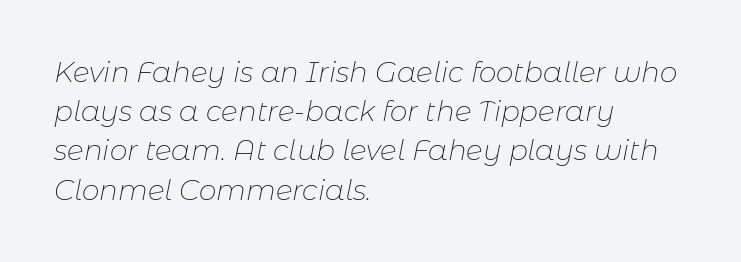
Q: Is the text bold? A: No.
Q: Is the text italic (slanted)? A: Yes, it leans right by about 11 degrees.
Q: Is the text underlined? A: No.
Q: How is the paragraph aligned? A: Left-aligned.
Q: Is the spacing between letters normal or unusually wide? A: Normal.
Q: Is the spacing between lines tight, normal or loose? A: Normal.
Q: Width (condensed, normal, or wide)? A: Normal.
Q: Stroke contrast? A: Low.
Q: x-height? A: Medium.
Q: Monospaced? A: No.
